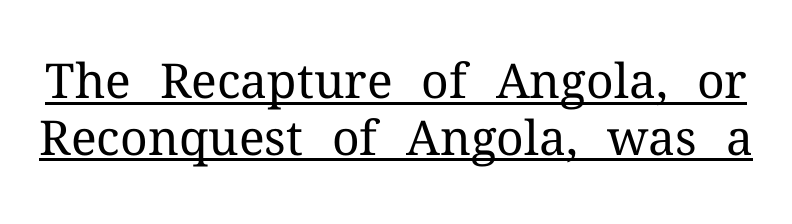
{"serif": "yes", "italic": "no", "bold": "no", "weight": "regular", "width": "normal", "stroke_contrast": "medium", "x_height": "medium", "monospaced": "no", "underline": "yes", "line_spacing_ratio": 1.18, "letter_spacing": "normal", "letter_spacing_em": 0.0, "glyph_px": 48}
